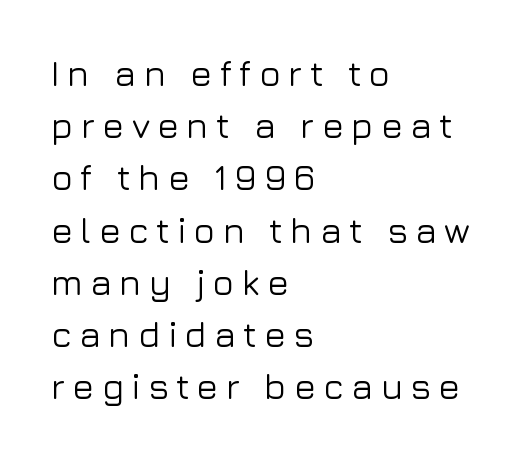
The image shows 36 px sans-serif type, upright; set left-aligned, normal line spacing (1.45x), unusually wide letter spacing (+0.2 em), not underlined; low stroke contrast and a medium x-height.
